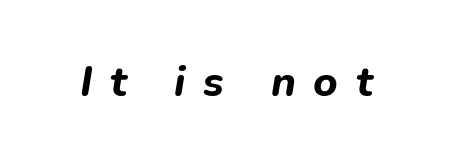
The image shows 42 px bold type, italic (leaning right); set unusually wide letter spacing (+0.42 em), not underlined; low stroke contrast and a medium x-height.
